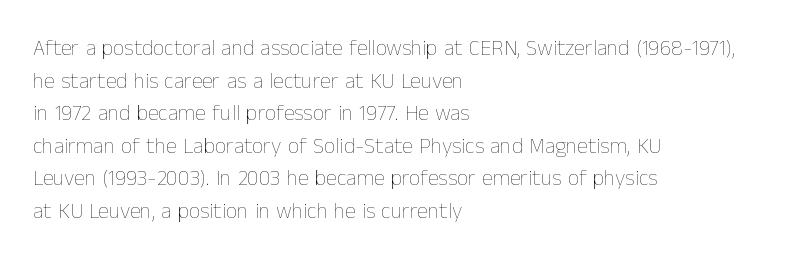
The image shows 22 px text type, upright; set left-aligned, normal line spacing (1.48x), normal letter spacing, not underlined.
